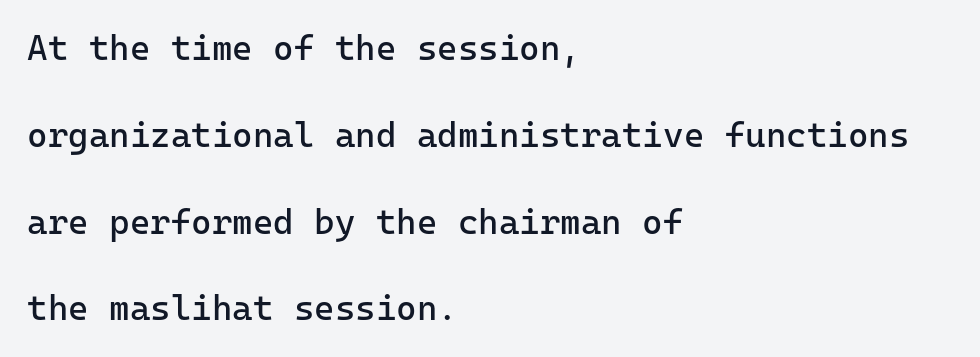
{"serif": "no", "italic": "no", "bold": "no", "weight": "regular", "width": "normal", "stroke_contrast": "low", "x_height": "medium", "monospaced": "yes", "underline": "no", "align": "left", "line_spacing": "loose", "line_spacing_ratio": 2.48, "letter_spacing": "normal", "letter_spacing_em": 0.0, "glyph_px": 35}
